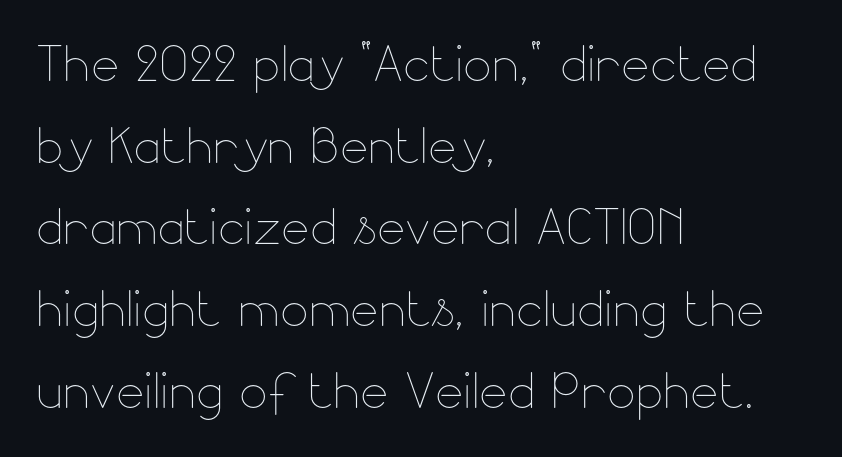
The image shows 67 px thin type, upright; set left-aligned, line spacing 1.22x, normal letter spacing, not underlined; low stroke contrast and a small x-height.
